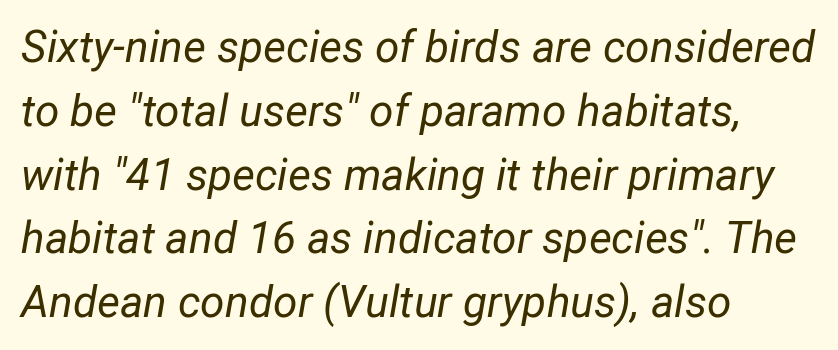
{"italic": "yes", "lean": "right", "slant_degrees": 12, "bold": "no", "weight": "regular", "width": "normal", "stroke_contrast": "low", "x_height": "medium", "monospaced": "no", "underline": "no", "align": "left", "line_spacing": "normal", "line_spacing_ratio": 1.45, "letter_spacing": "normal", "letter_spacing_em": 0.0, "glyph_px": 44}
